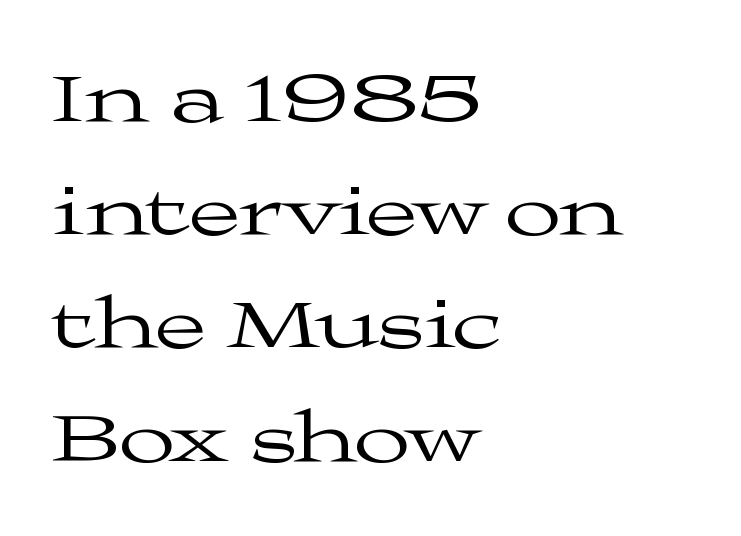
The image shows 74 px regular-weight, wide serif type, upright; set left-aligned, normal line spacing (1.53x), normal letter spacing, not underlined; medium stroke contrast and a medium x-height.
